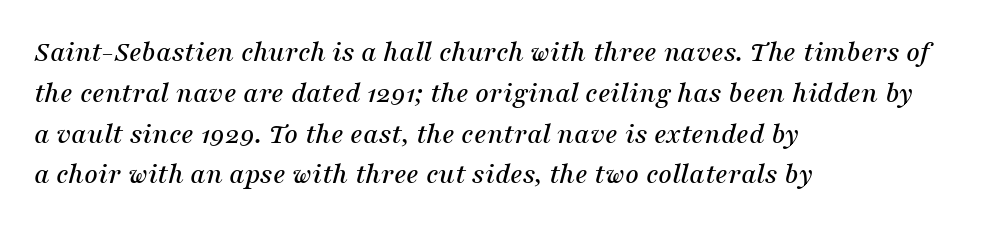
Beneath every word, the page is bare. The letters carry serifs — small finishing strokes at the ends of their stems. This sample uses an oblique cut, with every glyph tilted off the vertical. The ragged edge is on the right, which tells us the setting is flush left.
